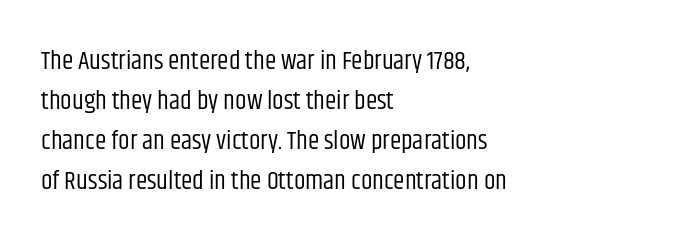
The image shows 26 px text type, upright; set left-aligned, normal line spacing (1.54x), normal letter spacing, not underlined.
